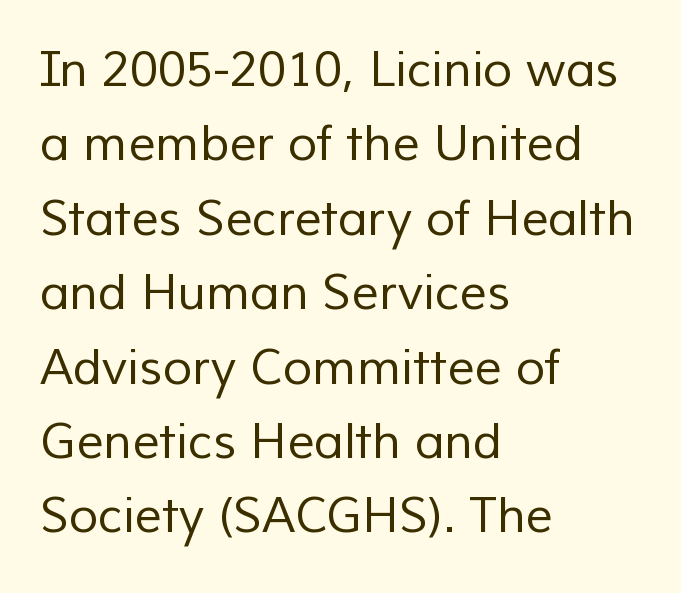
Q: Is the text bold? A: No.
Q: Is the typeface a serif or a sans-serif typeface? A: Sans-serif.
Q: Is the text underlined? A: No.
Q: How is the paragraph aligned? A: Left-aligned.
Q: Is the spacing between letters normal or unusually wide? A: Normal.
Q: Is the spacing between lines tight, normal or loose? A: Normal.
Q: Width (condensed, normal, or wide)? A: Normal.
Q: Stroke contrast? A: Low.
Q: x-height? A: Medium.
Q: Monospaced? A: No.
